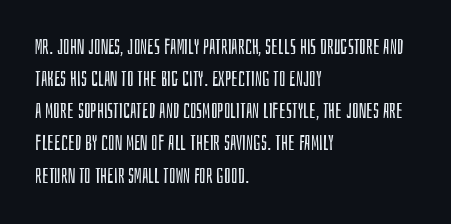
The image shows 21 px text type, upright; set left-aligned, normal line spacing (1.53x), normal letter spacing, not underlined.
